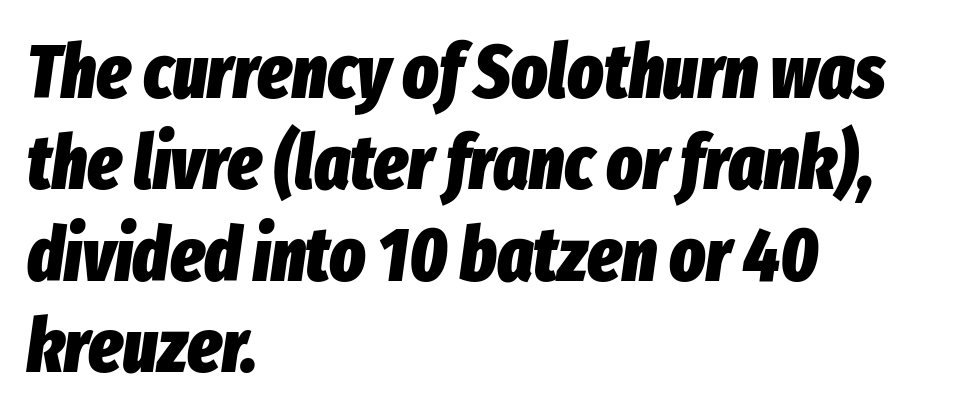
{"italic": "yes", "lean": "right", "slant_degrees": 8, "bold": "yes", "weight": "heavy", "width": "condensed", "stroke_contrast": "low", "x_height": "medium", "monospaced": "no", "underline": "no", "align": "left", "line_spacing_ratio": 1.22, "letter_spacing": "normal", "letter_spacing_em": 0.0, "glyph_px": 75}
